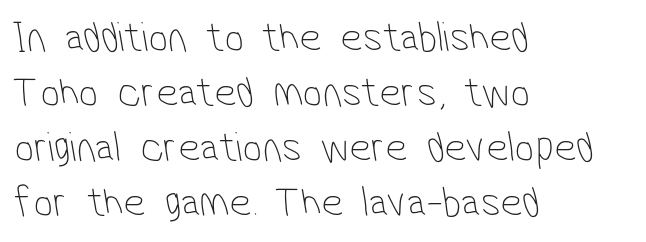
Q: Is the text bold? A: No.
Q: Is the typeface a serif or a sans-serif typeface? A: Sans-serif.
Q: Is the text underlined? A: No.
Q: How is the paragraph aligned? A: Left-aligned.
Q: Is the spacing between letters normal or unusually wide? A: Normal.
Q: Is the spacing between lines tight, normal or loose? A: Normal.
Q: Width (condensed, normal, or wide)? A: Condensed.
Q: Stroke contrast? A: Low.
Q: x-height? A: Medium.
Q: Monospaced? A: No.
